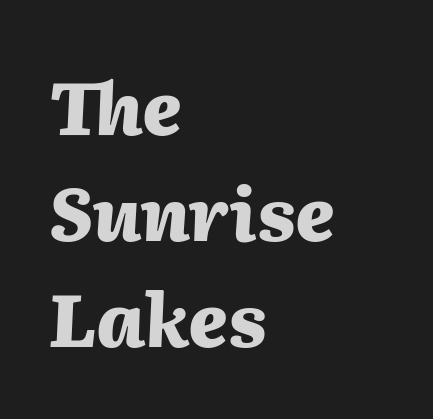
Q: Is the text bold? A: Yes.
Q: Is the text italic (slanted)? A: Yes, it leans right by about 2 degrees.
Q: Is the text underlined? A: No.
Q: How is the paragraph aligned? A: Left-aligned.
Q: Is the spacing between letters normal or unusually wide? A: Normal.
Q: Is the spacing between lines tight, normal or loose? A: Normal.
Q: Width (condensed, normal, or wide)? A: Normal.
Q: Stroke contrast? A: Medium.
Q: x-height? A: Medium.
Q: Monospaced? A: No.
